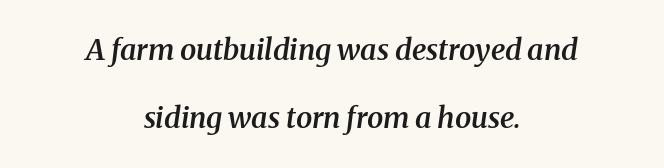
Q: Is the text bold? A: Semi-bold.
Q: Is the text italic (slanted)? A: Yes, it leans right by about 8 degrees.
Q: Is the typeface a serif or a sans-serif typeface? A: Serif.
Q: Is the text underlined? A: No.
Q: How is the paragraph aligned? A: Centered.
Q: Is the spacing between letters normal or unusually wide? A: Normal.
Q: Is the spacing between lines tight, normal or loose? A: Loose.
Q: Width (condensed, normal, or wide)? A: Normal.
Q: Stroke contrast? A: Medium.
Q: x-height? A: Medium.
Q: Monospaced? A: No.
